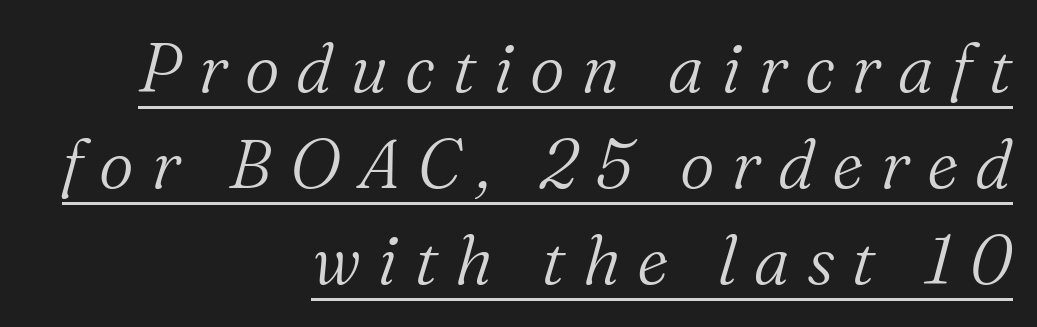
{"serif": "yes", "italic": "yes", "lean": "right", "slant_degrees": 16, "bold": "no", "weight": "light", "width": "normal", "stroke_contrast": "medium", "x_height": "medium", "monospaced": "no", "underline": "yes", "align": "right", "line_spacing": "normal", "line_spacing_ratio": 1.41, "letter_spacing": "wide", "letter_spacing_em": 0.25, "glyph_px": 68}
